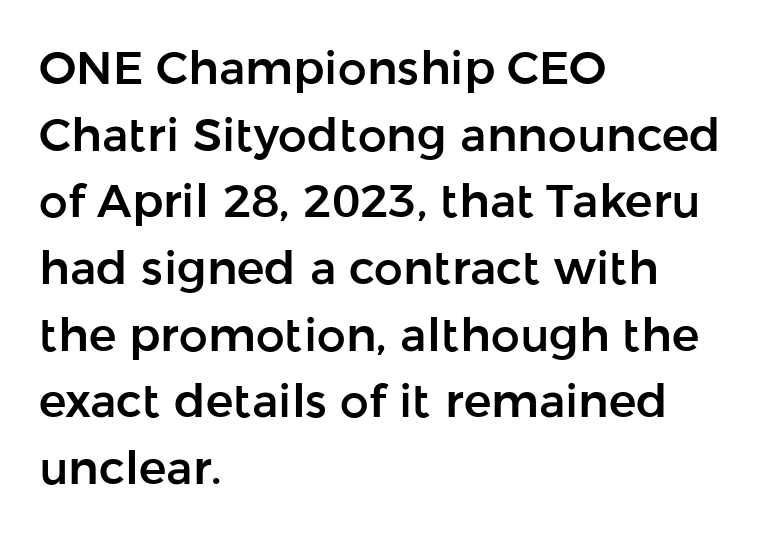
Q: Is the text italic (slanted)? A: No, it is upright.
Q: Is the typeface a serif or a sans-serif typeface? A: Sans-serif.
Q: Is the text underlined? A: No.
Q: How is the paragraph aligned? A: Left-aligned.
Q: Is the spacing between letters normal or unusually wide? A: Normal.
Q: Is the spacing between lines tight, normal or loose? A: Normal.
Q: Width (condensed, normal, or wide)? A: Normal.
Q: Stroke contrast? A: Low.
Q: x-height? A: Medium.
Q: Monospaced? A: No.
